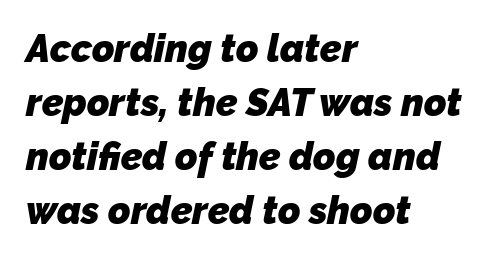
Descenders hang freely into open space. Is there much room between lines? A standard amount, neither cramped nor airy. Caption: bold face, heavy strokes. There is no visible air inserted between adjacent glyphs.
